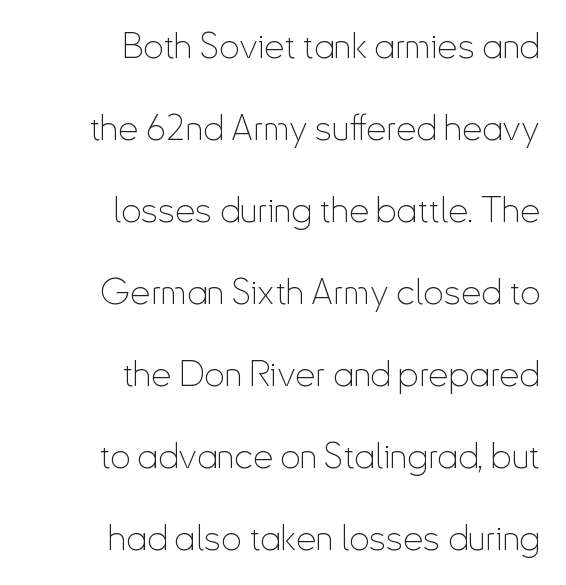
The image shows 36 px thin, condensed sans-serif type, upright; set right-aligned, loose line spacing (2.28x), normal letter spacing, not underlined; low stroke contrast and a small x-height.
